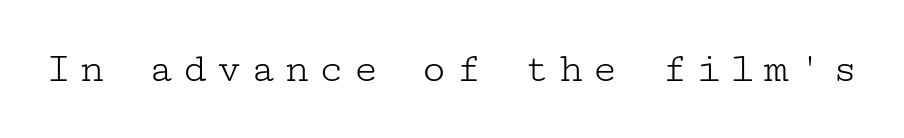
Posture: vertical. Each stroke keeps to a modest, everyday thickness or less. In terms of letterform style, serifs are clearly present. The gap between lines stays unmarked.
